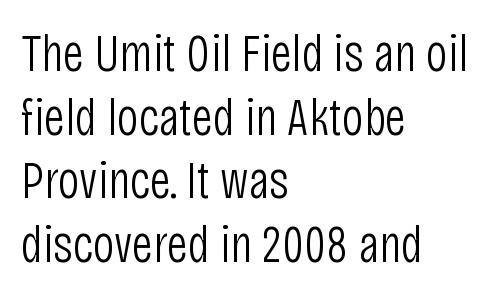
{"serif": "no", "italic": "no", "bold": "no", "weight": "light", "width": "condensed", "stroke_contrast": "low", "x_height": "large", "monospaced": "no", "underline": "no", "align": "left", "line_spacing_ratio": 1.2, "letter_spacing": "normal", "letter_spacing_em": 0.0, "glyph_px": 53}
